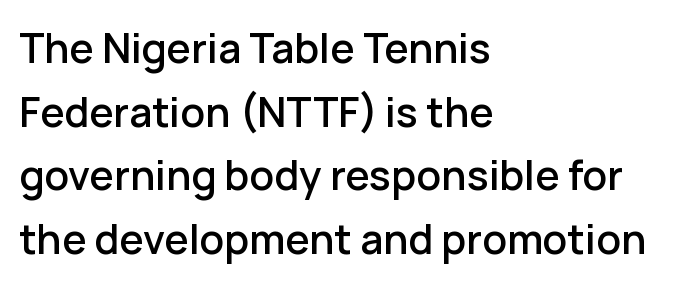
Q: Is the text italic (slanted)? A: No, it is upright.
Q: Is the typeface a serif or a sans-serif typeface? A: Sans-serif.
Q: Is the text underlined? A: No.
Q: How is the paragraph aligned? A: Left-aligned.
Q: Is the spacing between letters normal or unusually wide? A: Normal.
Q: Is the spacing between lines tight, normal or loose? A: Normal.
Q: Width (condensed, normal, or wide)? A: Normal.
Q: Stroke contrast? A: Low.
Q: x-height? A: Medium.
Q: Monospaced? A: No.
